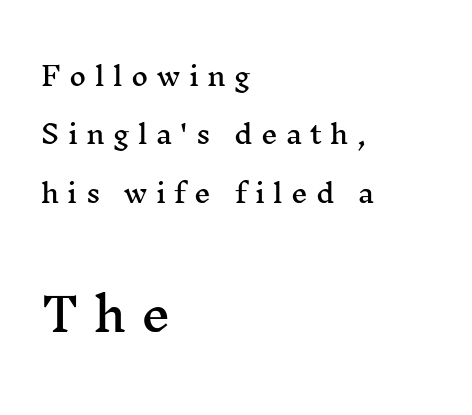
Tracking here is generous; glyphs stand well apart from one another. A student would notice the bottom passage is typeset larger than what precedes it. Character widths vary here, with narrow letters taking less room than wide ones. The lines are quadded left. Reading down the column, the eye jumps a long way to each next line. The lettering holds an erect, upright posture throughout.
